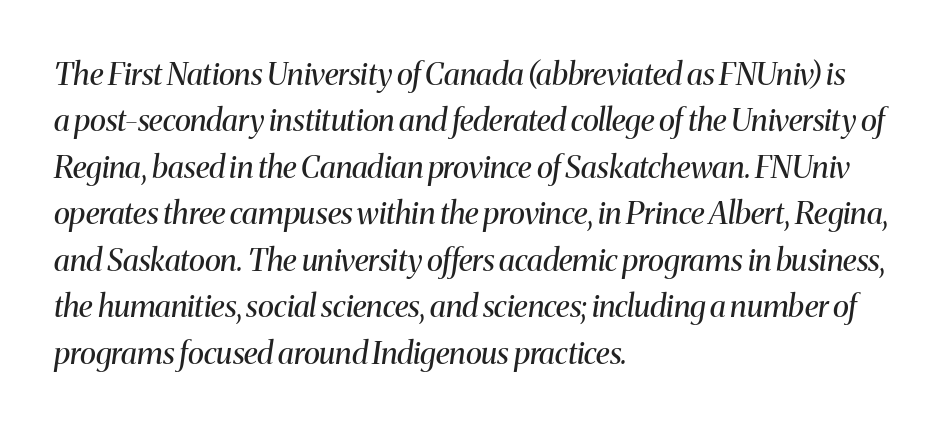
The image shows 31 px regular-weight serif type, italic (leaning right); set left-aligned, normal line spacing (1.5x), normal letter spacing, not underlined; medium stroke contrast and a medium x-height.
